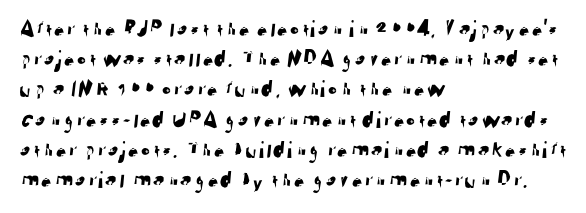
The image shows 24 px text type; set left-aligned, normal line spacing (1.26x), normal letter spacing, not underlined.
